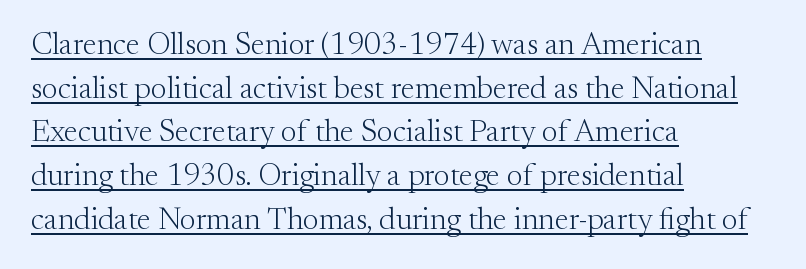
The axis of the letterforms is exactly vertical. Line starts are locked; line ends wander. A serif font was chosen for this passage. Leading: standard. A continuous stroke trails under the words, as in a hyperlink. The rendering uses natural spacing where letterforms have individual widths.
